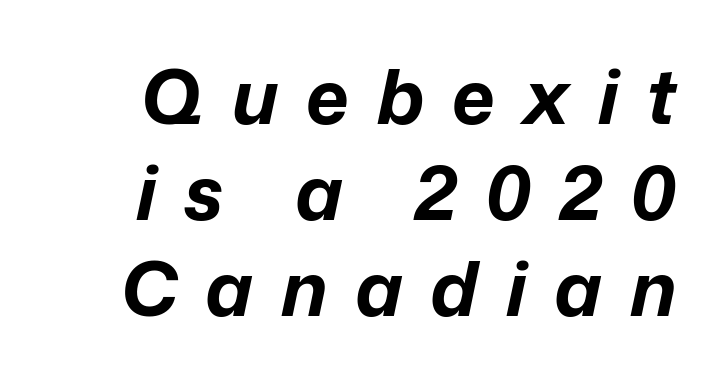
Q: Is the text bold? A: Yes.
Q: Is the text italic (slanted)? A: Yes, it leans right by about 12 degrees.
Q: Is the text underlined? A: No.
Q: Is the spacing between letters normal or unusually wide? A: Unusually wide.
Q: Is the spacing between lines tight, normal or loose? A: Normal.
Q: Width (condensed, normal, or wide)? A: Normal.
Q: Stroke contrast? A: Low.
Q: x-height? A: Medium.
Q: Monospaced? A: No.
